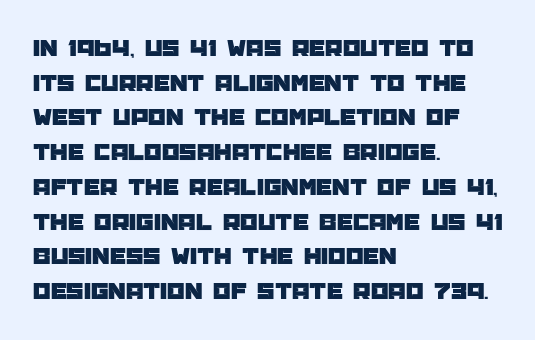
The image shows 25 px text type, upright; set left-aligned, normal line spacing (1.39x), normal letter spacing, not underlined.
